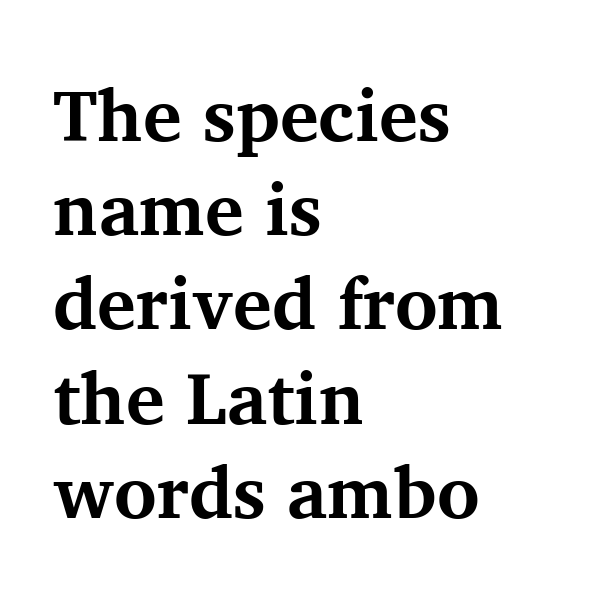
The image shows 73 px bold serif type, upright; set left-aligned, normal line spacing (1.29x), normal letter spacing, not underlined; medium stroke contrast and a medium x-height.
